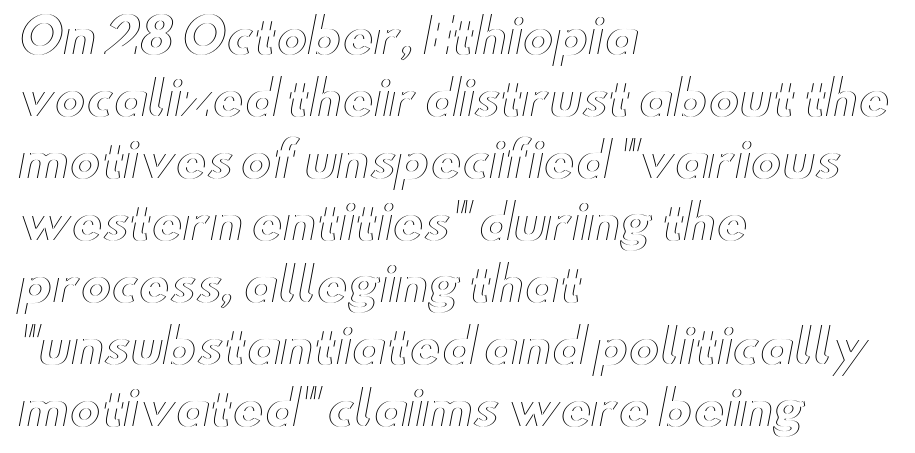
This sample keeps an unexceptional amount of space between lines. Underlining? Definitely not there. Letter spacing: default. Character widths vary here, with narrow letters taking less room than wide ones.
